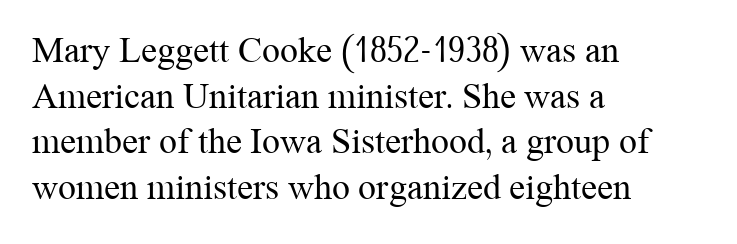
The image shows 36 px regular-weight serif type, upright; set left-aligned, normal line spacing (1.27x), normal letter spacing, not underlined; medium stroke contrast and a medium x-height.
